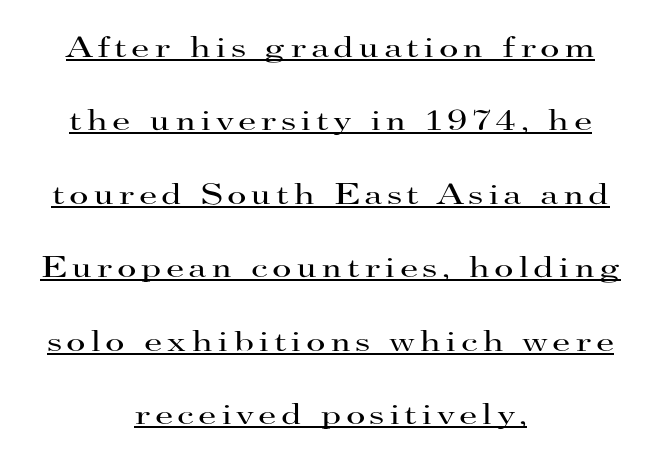
Q: Is the text bold? A: No.
Q: Is the text italic (slanted)? A: No, it is upright.
Q: Is the typeface a serif or a sans-serif typeface? A: Serif.
Q: Is the text underlined? A: Yes.
Q: How is the paragraph aligned? A: Centered.
Q: Is the spacing between lines tight, normal or loose? A: Loose.
Q: Width (condensed, normal, or wide)? A: Wide.
Q: Stroke contrast? A: High.
Q: x-height? A: Small.
Q: Monospaced? A: No.
